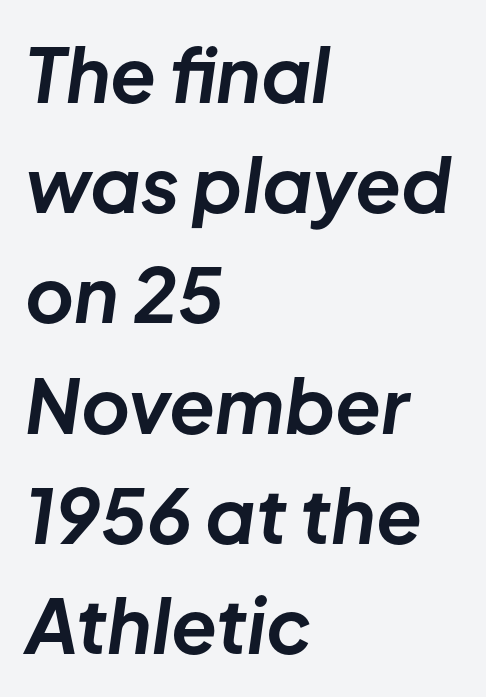
The rendering anchors every line to the left-hand side. The passage shown stacks its lines at a standard gap. Typesetter's note: full bold, strokes at maximum text heaviness. Nobody touched the tracking dial on this one.
